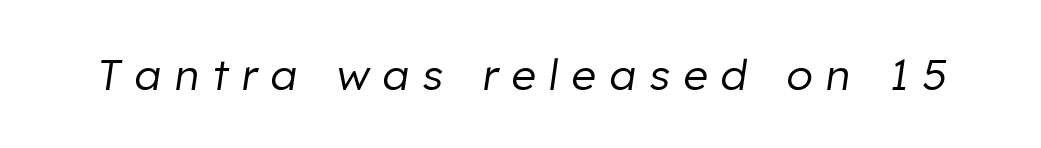
{"italic": "yes", "lean": "right", "slant_degrees": 8, "bold": "no", "weight": "regular", "width": "normal", "stroke_contrast": "low", "x_height": "medium", "monospaced": "no", "underline": "no", "letter_spacing": "wide", "letter_spacing_em": 0.31, "glyph_px": 43}
